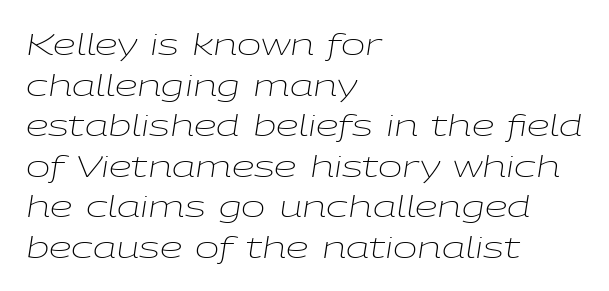
{"italic": "yes", "lean": "right", "slant_degrees": 9, "bold": "no", "weight": "light", "width": "wide", "stroke_contrast": "low", "x_height": "medium", "monospaced": "no", "underline": "no", "align": "left", "line_spacing": "normal", "line_spacing_ratio": 1.4, "letter_spacing": "normal", "letter_spacing_em": 0.0, "glyph_px": 29}
